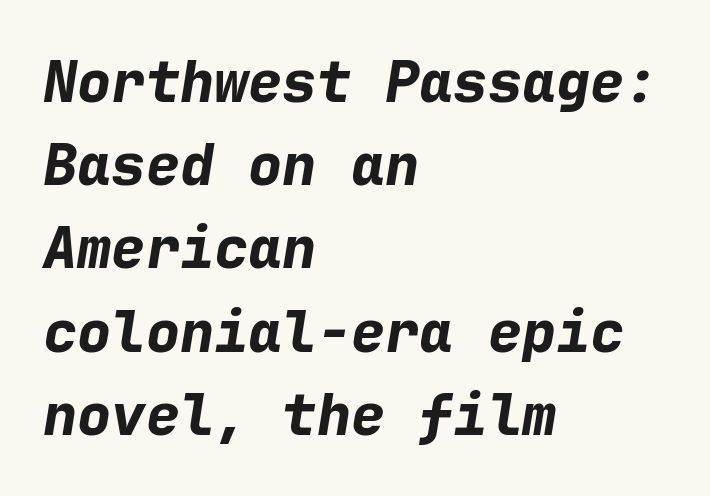
The image shows 57 px bold type, italic (leaning right), monospaced; set left-aligned, normal line spacing (1.46x), normal letter spacing, not underlined; low stroke contrast and a medium x-height.
